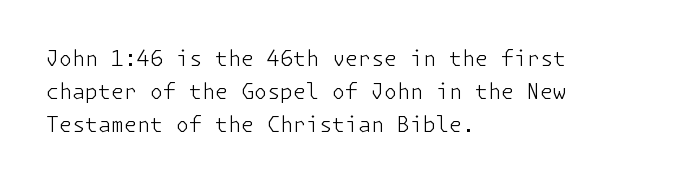
Q: Is the text bold? A: No.
Q: Is the text italic (slanted)? A: No, it is upright.
Q: Is the text underlined? A: No.
Q: How is the paragraph aligned? A: Left-aligned.
Q: Is the spacing between letters normal or unusually wide? A: Normal.
Q: Is the spacing between lines tight, normal or loose? A: Normal.
